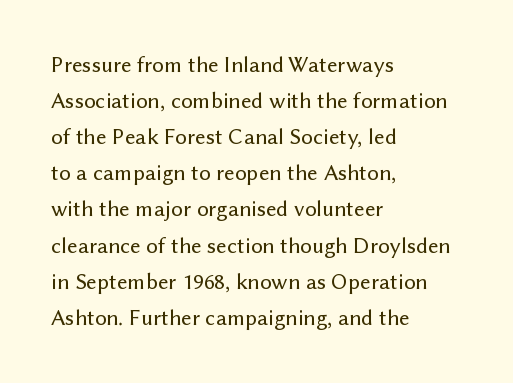
Regular leading. Check under the words: just untouched page. The type is set solid horizontally, with unmodified tracking. The paragraph has a hard left edge and a soft right edge.
